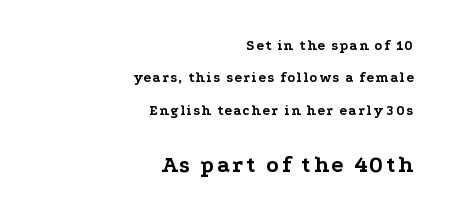
Q: Is the text bold? A: Yes.
Q: Is the text italic (slanted)? A: No, it is upright.
Q: Is the text underlined? A: No.
Q: How is the paragraph aligned? A: Right-aligned.
Q: Is the spacing between lines tight, normal or loose? A: Loose.
Q: Which block of text is set in a larger size, the first (top) or the second (bottom)? A: The second (bottom) one.
